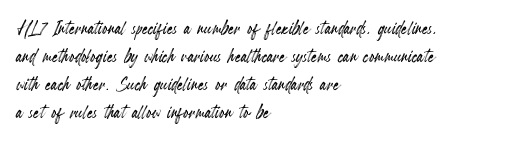
Look at the tracking — it's just the regular setting, nothing added. Caption: multi-line text, flush left, ragged right. A clean baseline with only descenders dipping below it.
